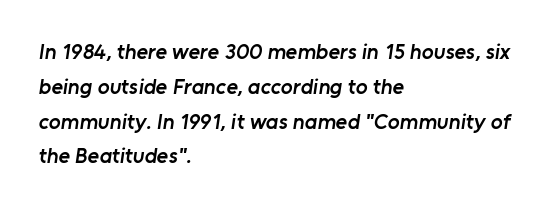
The image shows 22 px text type; set left-aligned, normal line spacing (1.58x), normal letter spacing, not underlined.
